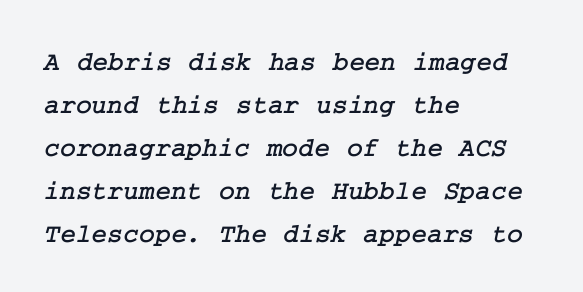
Q: Is the text underlined? A: No.
Q: How is the paragraph aligned? A: Left-aligned.
Q: Is the spacing between letters normal or unusually wide? A: Normal.
Q: Is the spacing between lines tight, normal or loose? A: Normal.
